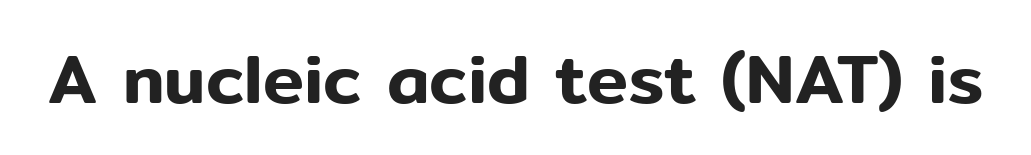
Q: Is the text italic (slanted)? A: No, it is upright.
Q: Is the typeface a serif or a sans-serif typeface? A: Sans-serif.
Q: Is the text underlined? A: No.
Q: Is the spacing between letters normal or unusually wide? A: Normal.
Q: Width (condensed, normal, or wide)? A: Normal.
Q: Stroke contrast? A: Low.
Q: x-height? A: Medium.
Q: Monospaced? A: No.
